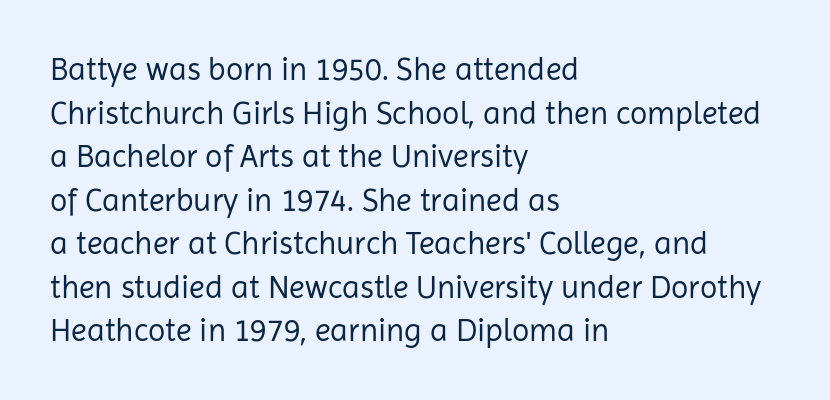
Counters stay open thanks to moderate or lighter strokes. Leading: standard. Reading down the block, your eye returns to a fixed left position each line. It's the straight-up-and-down kind of type.
